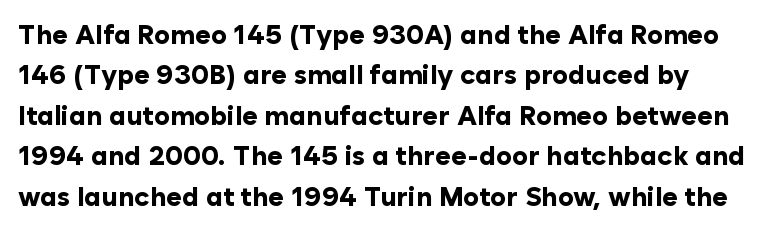
{"italic": "no", "bold": "yes", "underline": "no", "line_spacing": "normal", "line_spacing_ratio": 1.5, "letter_spacing": "normal", "letter_spacing_em": 0.0, "glyph_px": 27}
